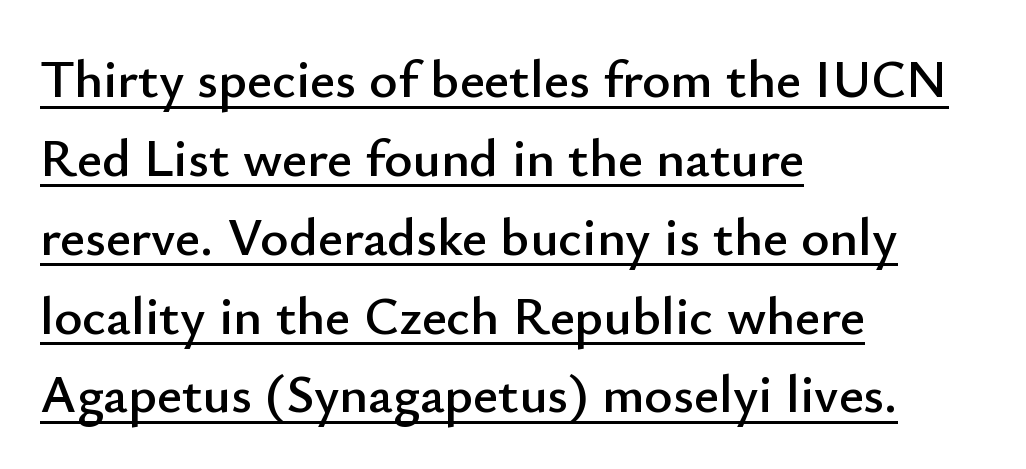
One-word summary of the alignment: left. Think of a printed novel: that variable character pitch is what you see here. The text was rendered using a sans face with plain stroke endings. Default kerning and tracking; the words read as compact shapes. Is there much room between lines? A standard amount, neither cramped nor airy.
